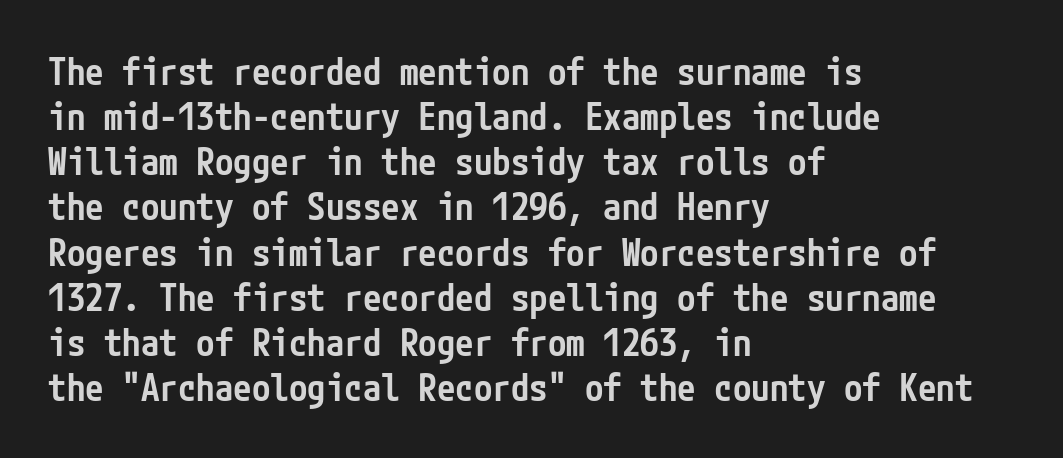
The image shows 37 px semibold, condensed sans-serif type, upright; set left-aligned, line spacing 1.22x, normal letter spacing, not underlined; low stroke contrast and a medium x-height.
